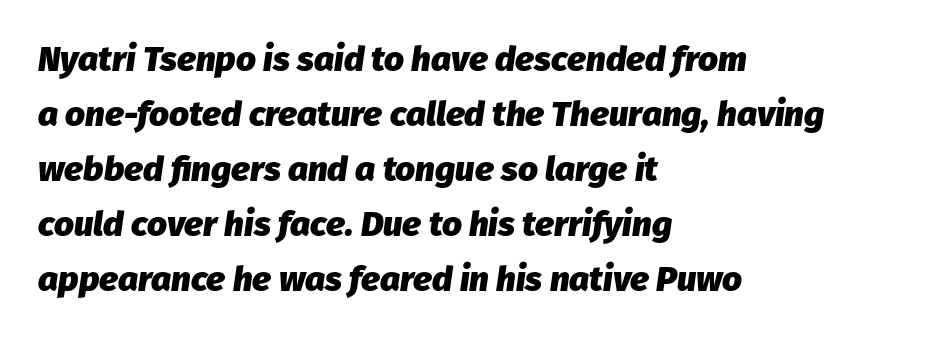
These lines carry a lot of weight — the face is fully bold. Vertically, the passage feels balanced, rows spaced as you'd expect. Looking at the ascenders, they clearly lean. This sample is left-justified, so line endings fall wherever the words run out. Students, note that the glyphs here touch the page at normal intervals. The letters advance in unequal steps, a hallmark of proportional type.
